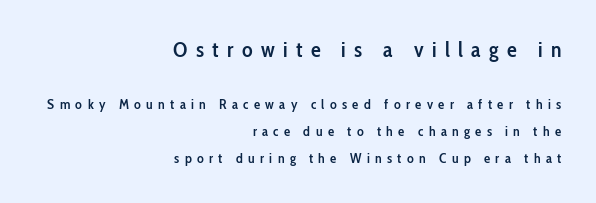
This rendering uses right alignment, leaving the left contour irregular. Reading down the column, the eye jumps a long way to each next line. The space directly below the letters is spotless. Ascenders rise straight up at ninety degrees.
